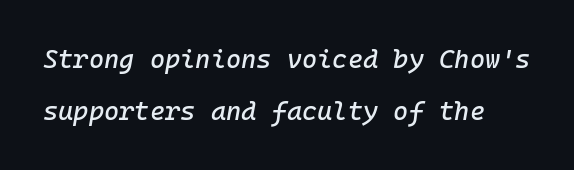
Q: Is the text italic (slanted)? A: Yes, it leans right by about 10 degrees.
Q: Is the text underlined? A: No.
Q: Is the spacing between letters normal or unusually wide? A: Normal.
Q: Is the spacing between lines tight, normal or loose? A: Loose.
